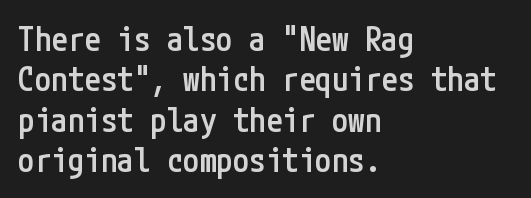
{"serif": "no", "italic": "no", "bold": "semi", "weight": "semibold", "width": "condensed", "stroke_contrast": "low", "x_height": "medium", "underline": "no", "align": "left", "line_spacing_ratio": 1.22, "letter_spacing": "normal", "letter_spacing_em": 0.0, "glyph_px": 33}
